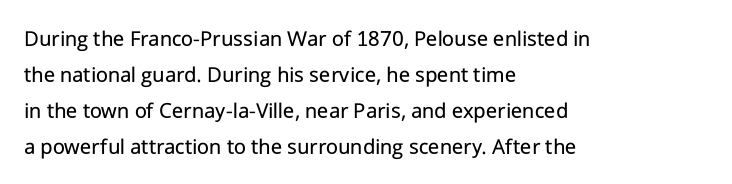
The image shows 23 px text type, upright; set left-aligned, normal line spacing (1.56x), normal letter spacing, not underlined.
